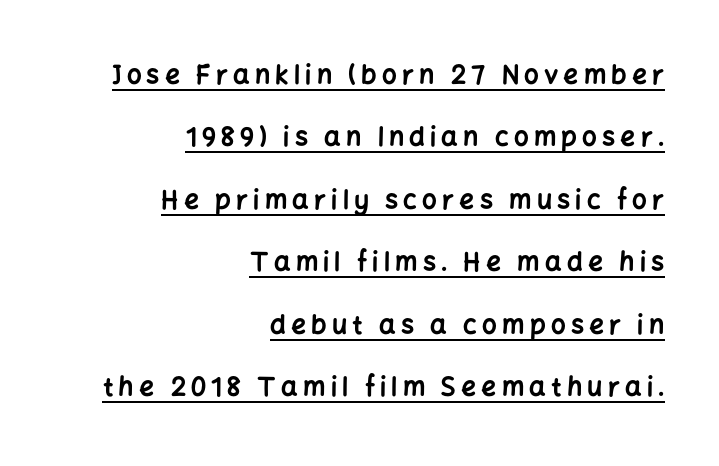
{"italic": "no", "bold": "yes", "underline": "yes", "align": "right", "line_spacing": "loose", "line_spacing_ratio": 2.4, "letter_spacing": "wide", "letter_spacing_em": 0.2, "glyph_px": 26}
